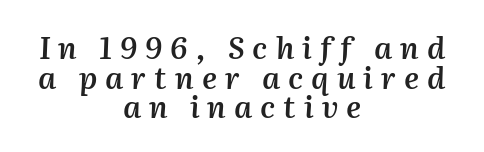
Q: Is the text bold? A: Semi-bold.
Q: Is the text italic (slanted)? A: Yes, it leans right by about 2 degrees.
Q: Is the text underlined? A: No.
Q: How is the paragraph aligned? A: Centered.
Q: Is the spacing between letters normal or unusually wide? A: Unusually wide.
Q: Is the spacing between lines tight, normal or loose? A: Tight.
Q: Width (condensed, normal, or wide)? A: Normal.
Q: Stroke contrast? A: Medium.
Q: x-height? A: Medium.
Q: Monospaced? A: No.
